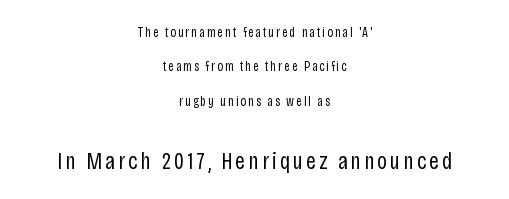
Q: Is the text bold? A: No.
Q: Is the text italic (slanted)? A: No, it is upright.
Q: Is the text underlined? A: No.
Q: How is the paragraph aligned? A: Centered.
Q: Is the spacing between lines tight, normal or loose? A: Loose.
Q: Which block of text is set in a larger size, the first (top) or the second (bottom)? A: The second (bottom) one.
